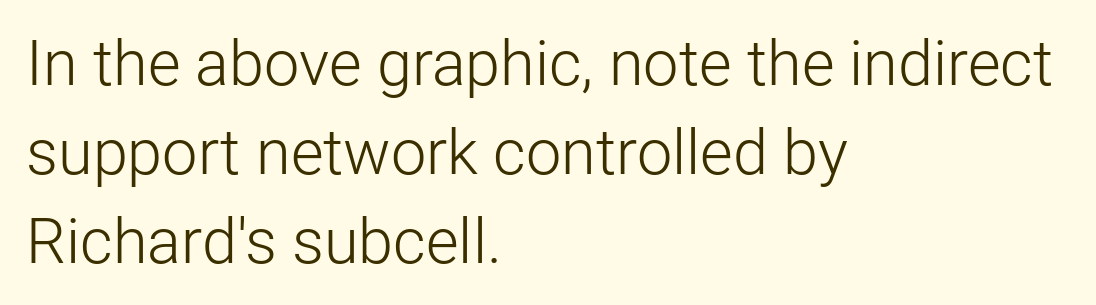
{"serif": "no", "italic": "no", "bold": "no", "weight": "light", "width": "normal", "stroke_contrast": "low", "x_height": "medium", "monospaced": "no", "underline": "no", "align": "left", "line_spacing": "normal", "line_spacing_ratio": 1.41, "letter_spacing": "normal", "letter_spacing_em": 0.0, "glyph_px": 63}
